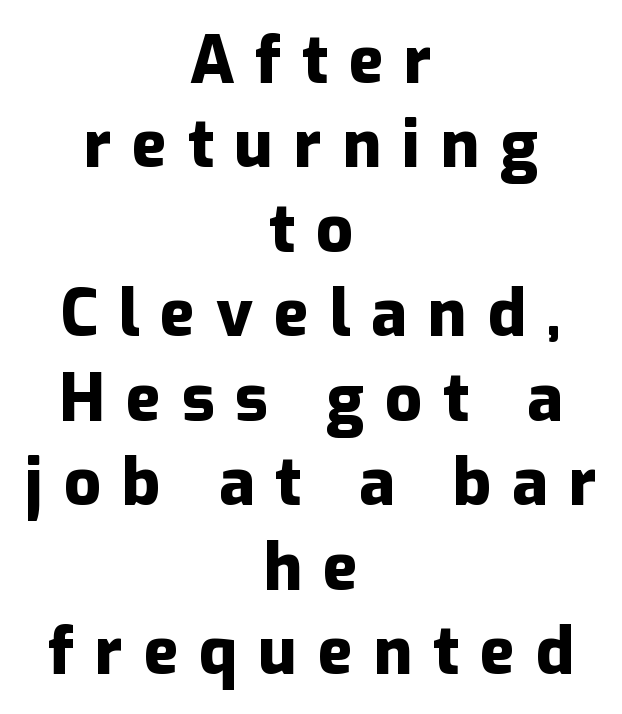
Varying glyph widths throughout — classic text-font behaviour. Is the block centered? Yes — each line is placed symmetrically about the middle. The zone under the glyphs is completely vacant. I'd call this a sans setting — the letters go barefoot. The gaps between neighbouring characters are conspicuously large. You can tell it's not italic because the verticals are truly vertical.
